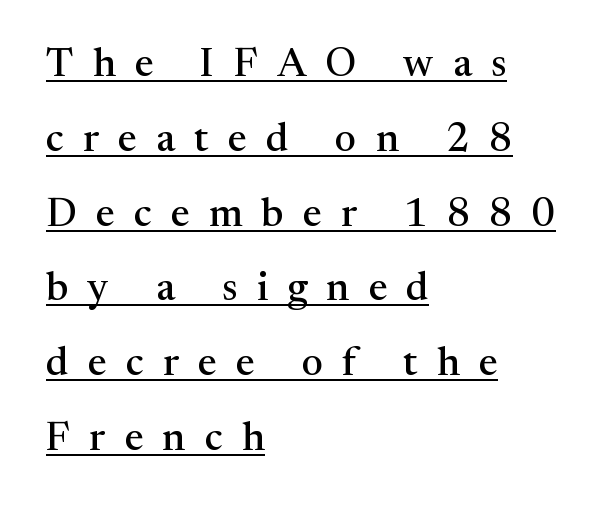
You can tell it's not italic because the verticals are truly vertical. Characters follow at a spacing far wider than the type designer built in. Note the varied advance widths — an 'i' is clearly narrower than an 'm'. What decoration does the sample have? An underline.
